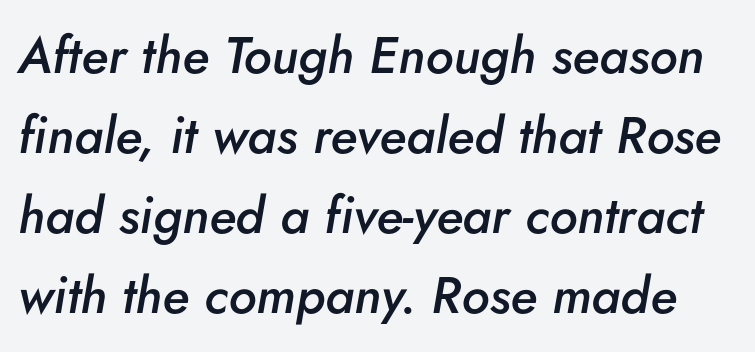
Q: Is the text bold? A: Semi-bold.
Q: Is the text italic (slanted)? A: Yes, it leans right by about 5 degrees.
Q: Is the text underlined? A: No.
Q: Is the spacing between letters normal or unusually wide? A: Normal.
Q: Is the spacing between lines tight, normal or loose? A: Normal.
Q: Width (condensed, normal, or wide)? A: Normal.
Q: Stroke contrast? A: Low.
Q: x-height? A: Small.
Q: Monospaced? A: No.
